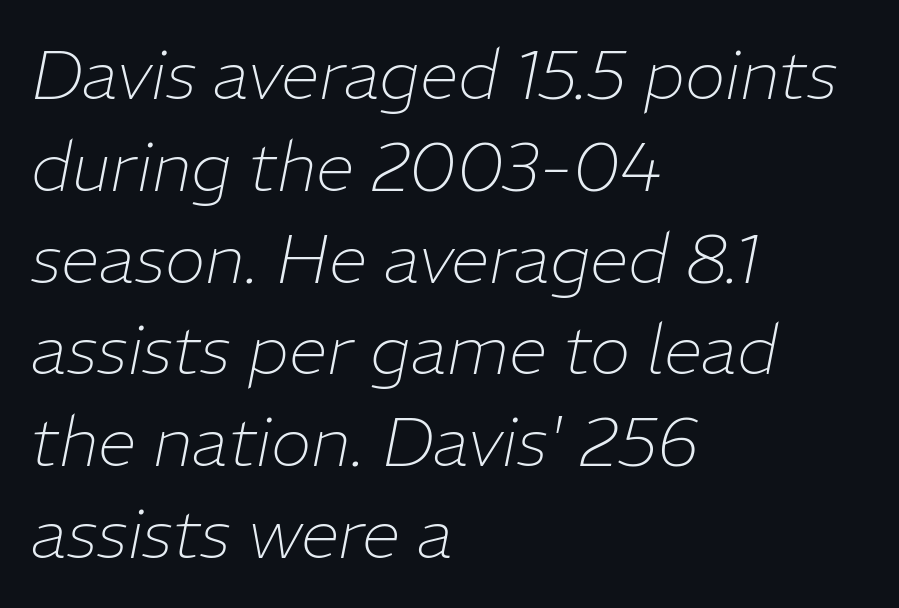
Q: Is the text bold? A: No.
Q: Is the text italic (slanted)? A: Yes, it leans right by about 11 degrees.
Q: Is the text underlined? A: No.
Q: How is the paragraph aligned? A: Left-aligned.
Q: Is the spacing between letters normal or unusually wide? A: Normal.
Q: Is the spacing between lines tight, normal or loose? A: Normal.
Q: Width (condensed, normal, or wide)? A: Normal.
Q: Stroke contrast? A: Low.
Q: x-height? A: Medium.
Q: Monospaced? A: No.
